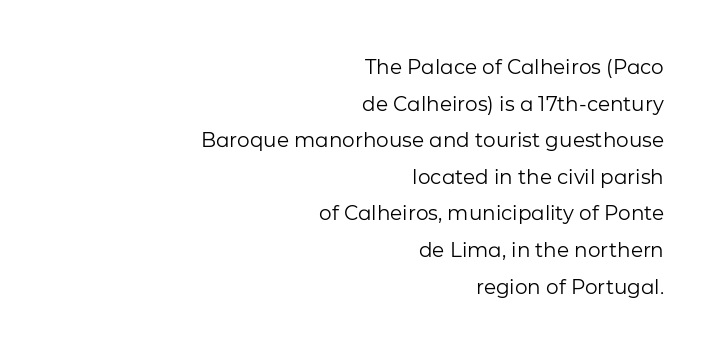
The image shows 20 px text type, upright; set right-aligned, line spacing 1.83x, normal letter spacing, not underlined.
